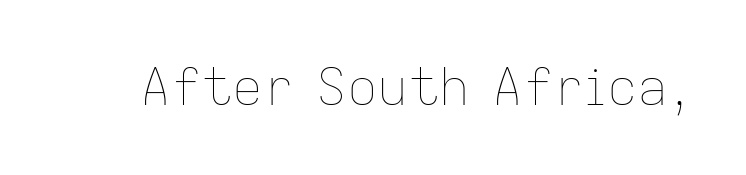
A typesetter would call this proportional, since set widths differ per character. The letters look calm and open, with moderate or lighter stems. Does the lettering tilt? It doesn't — this is upright. The words here are not underlined. The line texture is even and compact thanks to regular tracking.
